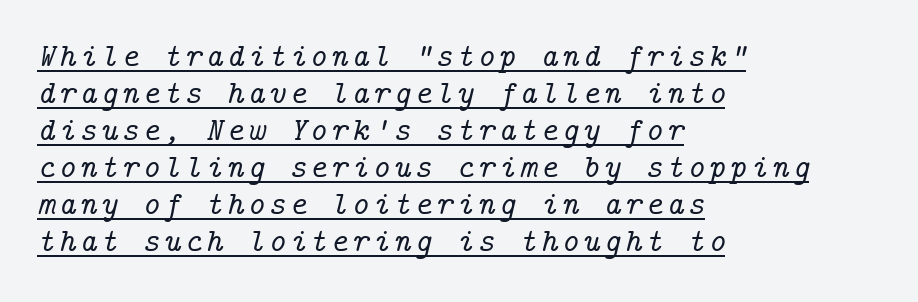
{"serif": "yes", "italic": "yes", "lean": "right", "slant_degrees": 14, "width": "normal", "stroke_contrast": "low", "x_height": "medium", "underline": "yes", "align": "left", "line_spacing": "tight", "line_spacing_ratio": 1.12, "glyph_px": 33}
